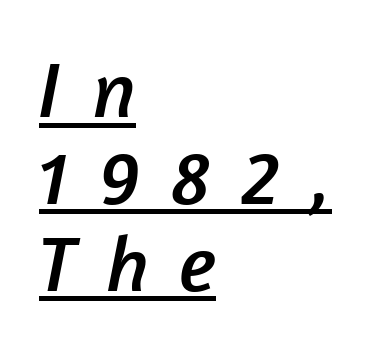
Characters follow at a spacing far wider than the type designer built in. You can tell from the bare stems that sans-serif type was used. The paragraph has a hard left edge and a soft right edge. Students, observe: this is what under-led, compact text looks like. Underlined type.
